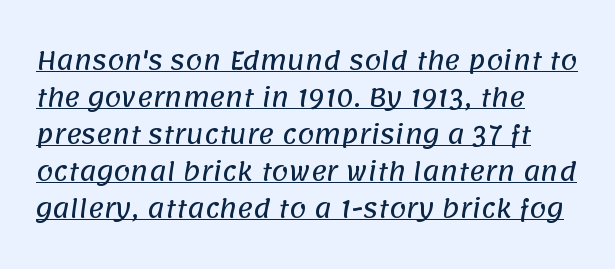
{"underline": "yes", "align": "left", "line_spacing": "normal", "line_spacing_ratio": 1.54, "letter_spacing": "normal", "letter_spacing_em": 0.0, "glyph_px": 24}
